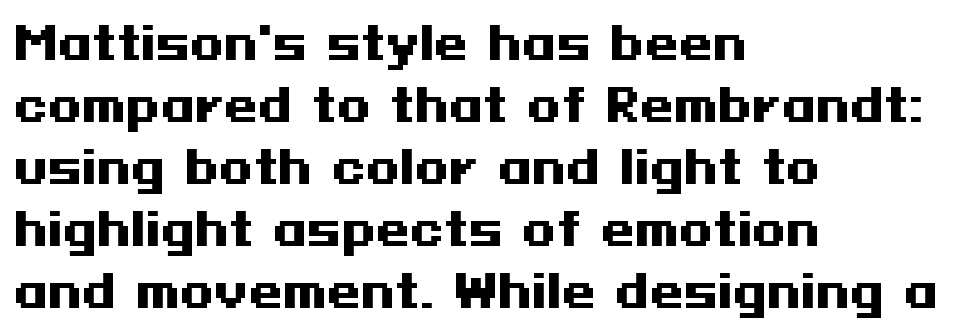
{"serif": "no", "italic": "no", "bold": "yes", "weight": "heavy", "width": "wide", "stroke_contrast": "medium", "x_height": "medium", "underline": "no", "align": "left", "line_spacing": "normal", "line_spacing_ratio": 1.41, "letter_spacing": "normal", "letter_spacing_em": 0.0, "glyph_px": 44}
